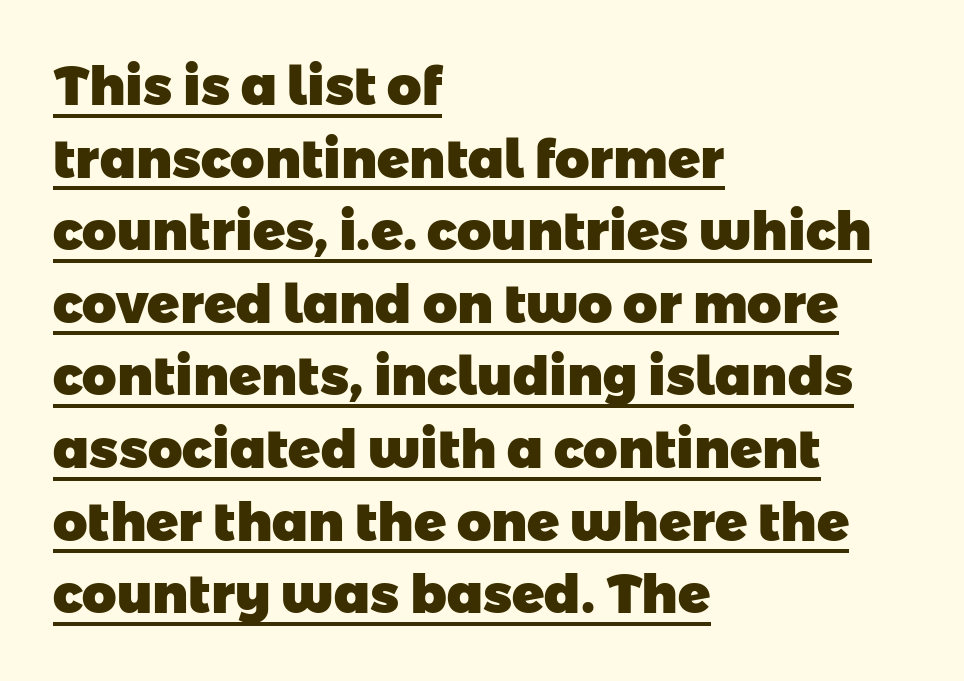
You could call the tracking neutral — neither tight nor loose. Does the type have serifs? No, each stem ends abruptly. The glyphs have the mass of a bold cut. Summary of vertical rhythm: regular, with standard interline spacing. The passage shown is typed in a proportional face where columns would drift. The rendering anchors every line to the left-hand side.
